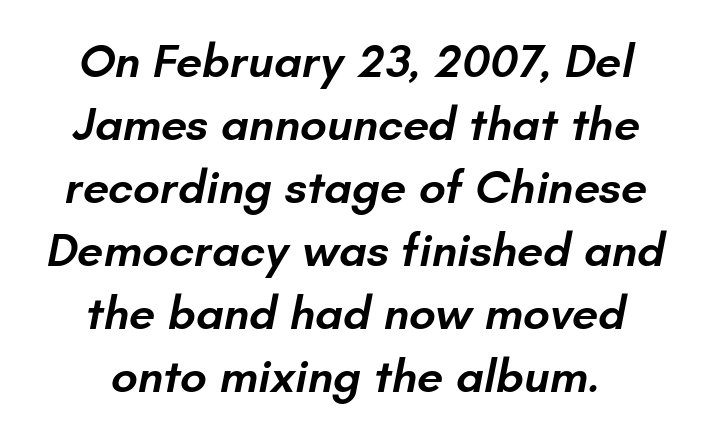
Q: Is the text bold? A: Semi-bold.
Q: Is the typeface a serif or a sans-serif typeface? A: Sans-serif.
Q: Is the text underlined? A: No.
Q: Is the spacing between letters normal or unusually wide? A: Normal.
Q: Is the spacing between lines tight, normal or loose? A: Normal.
Q: Width (condensed, normal, or wide)? A: Normal.
Q: Stroke contrast? A: Low.
Q: x-height? A: Small.
Q: Monospaced? A: No.
